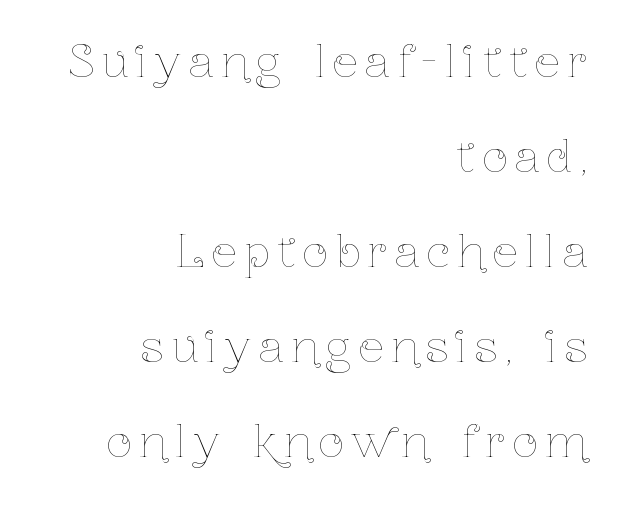
Each line ends at the same right margin while the left side varies. Style check: upright. Anything drawn beneath the words? Only blank space. Each letter keeps its own natural width here, so spacing adapts to shape.
